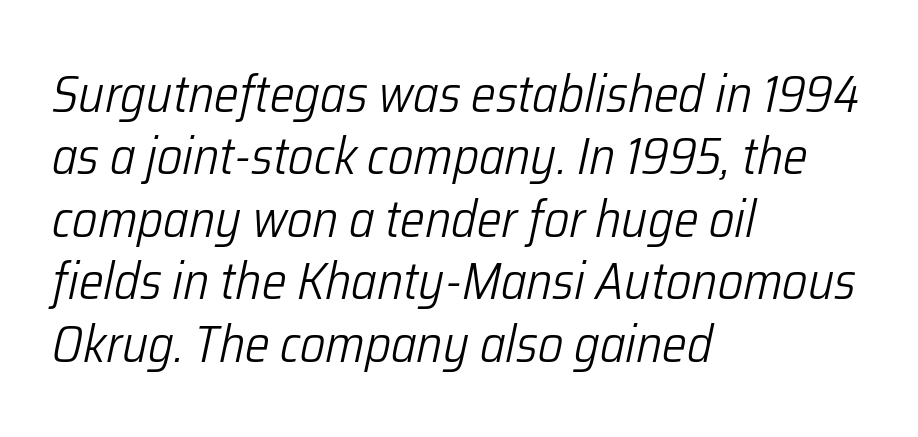
This reads as an unemphasized weight, regular at the heaviest. Anything drawn beneath the words? Only blank space. Each word holds together tightly as a unit, with standard inter-letter gaps. Reading down the block, your eye returns to a fixed left position each line. Each letter keeps its own natural width here, so spacing adapts to shape. The rendering applies a slant to the glyphs.
